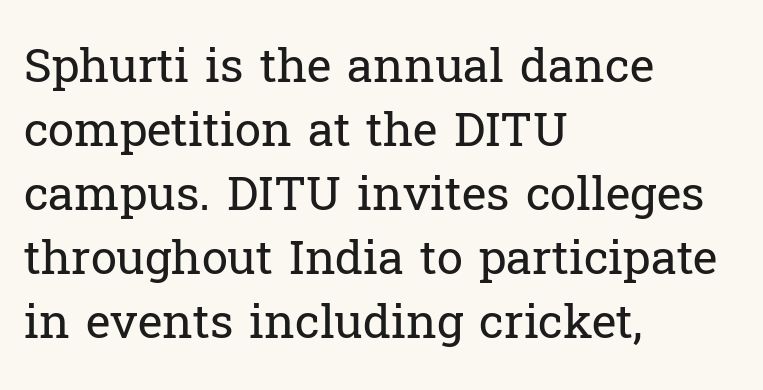
Q: Is the text bold? A: No.
Q: Is the text italic (slanted)? A: No, it is upright.
Q: Is the typeface a serif or a sans-serif typeface? A: Serif.
Q: Is the text underlined? A: No.
Q: How is the paragraph aligned? A: Left-aligned.
Q: Is the spacing between letters normal or unusually wide? A: Normal.
Q: Is the spacing between lines tight, normal or loose? A: Normal.
Q: Width (condensed, normal, or wide)? A: Normal.
Q: Stroke contrast? A: Low.
Q: x-height? A: Medium.
Q: Monospaced? A: No.
